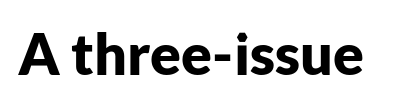
Q: Is the text bold? A: Yes.
Q: Is the text italic (slanted)? A: No, it is upright.
Q: Is the typeface a serif or a sans-serif typeface? A: Sans-serif.
Q: Is the text underlined? A: No.
Q: Is the spacing between letters normal or unusually wide? A: Normal.
Q: Width (condensed, normal, or wide)? A: Normal.
Q: Stroke contrast? A: Low.
Q: x-height? A: Medium.
Q: Monospaced? A: No.
